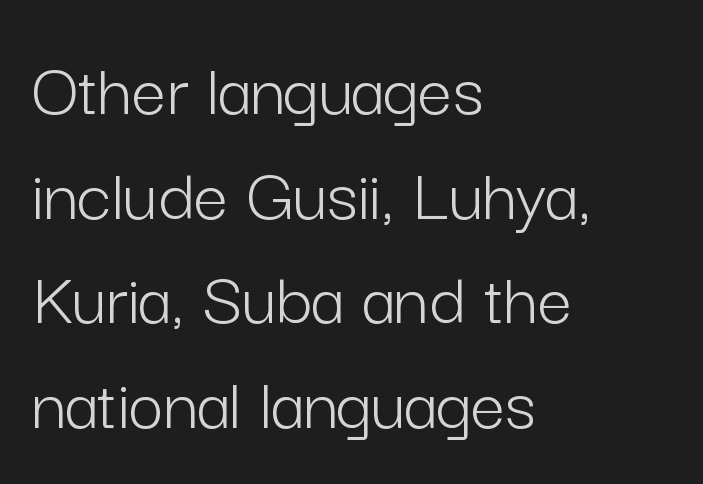
You can tell it's not italic because the verticals are truly vertical. Each new line begins a customary step beneath the previous one. The lines are quadded left. Descenders are the only things crossing below the line.
